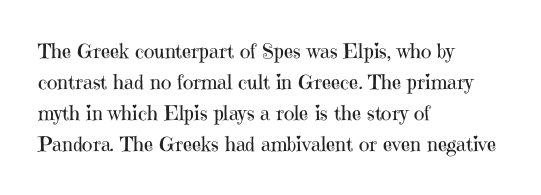
Q: Is the text bold? A: No.
Q: Is the text italic (slanted)? A: No, it is upright.
Q: Is the text underlined? A: No.
Q: How is the paragraph aligned? A: Left-aligned.
Q: Is the spacing between letters normal or unusually wide? A: Normal.
Q: Is the spacing between lines tight, normal or loose? A: Normal.
